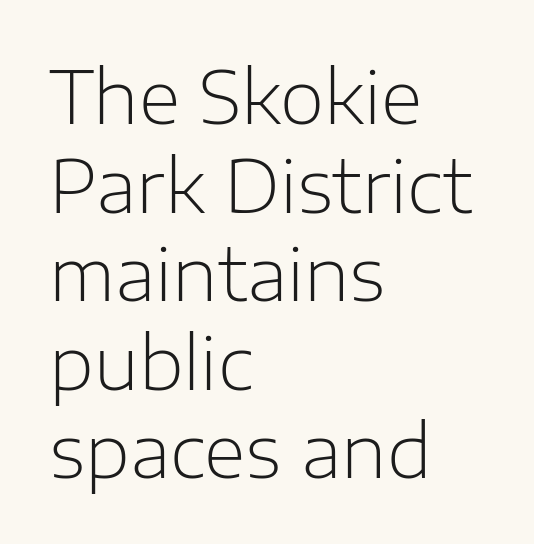
{"serif": "no", "italic": "no", "bold": "no", "weight": "light", "width": "normal", "stroke_contrast": "low", "x_height": "medium", "monospaced": "no", "underline": "no", "align": "left", "line_spacing_ratio": 1.23, "letter_spacing": "normal", "letter_spacing_em": 0.0, "glyph_px": 72}
